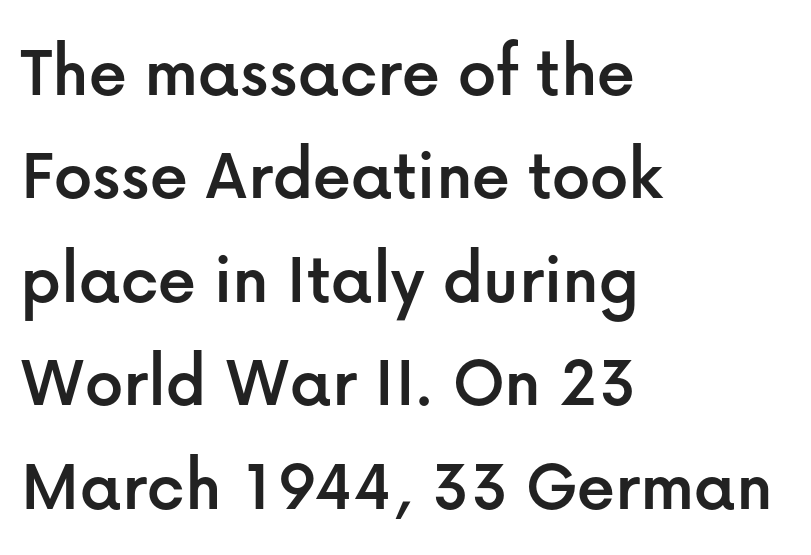
Q: Is the text italic (slanted)? A: No, it is upright.
Q: Is the typeface a serif or a sans-serif typeface? A: Sans-serif.
Q: Is the text underlined? A: No.
Q: How is the paragraph aligned? A: Left-aligned.
Q: Is the spacing between letters normal or unusually wide? A: Normal.
Q: Is the spacing between lines tight, normal or loose? A: Normal.
Q: Width (condensed, normal, or wide)? A: Normal.
Q: Stroke contrast? A: Low.
Q: x-height? A: Medium.
Q: Monospaced? A: No.
